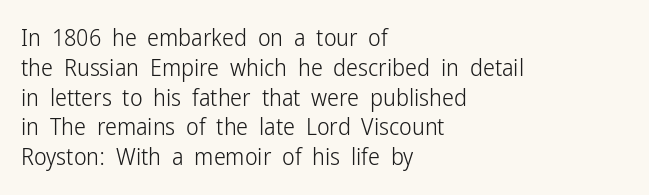
Q: Is the text bold? A: No.
Q: Is the text italic (slanted)? A: No, it is upright.
Q: Is the text underlined? A: No.
Q: How is the paragraph aligned? A: Left-aligned.
Q: Is the spacing between letters normal or unusually wide? A: Normal.
